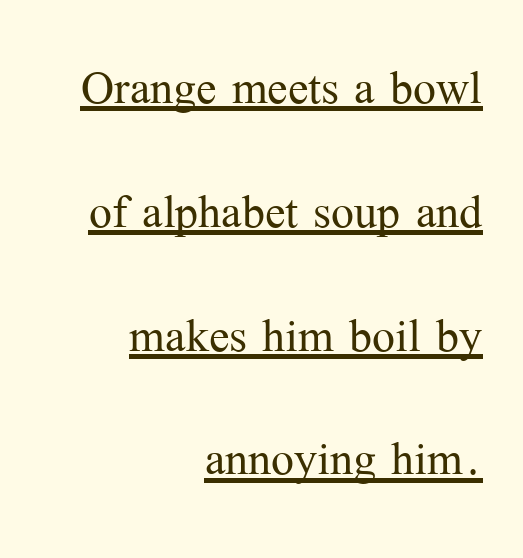
The image shows 61 px light serif type, upright; set right-aligned, loose line spacing (2.03x), normal letter spacing, underlined; medium stroke contrast and a medium x-height.
